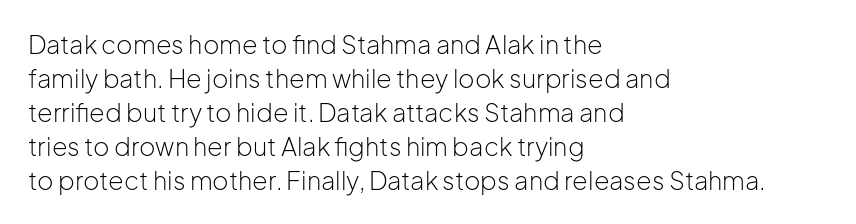
A normal amount of white space separates one row of letters from the next. Honestly, the letter spacing is just normal — you wouldn't notice it. The font's upright variant was chosen for this text. Is this a heavy cut? Hardly; it is regular or lighter. Caption: multi-line text, flush left, ragged right.
